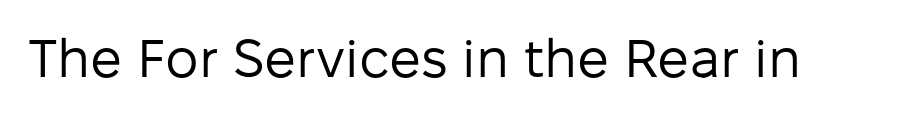
{"serif": "no", "italic": "no", "bold": "no", "weight": "regular", "width": "normal", "stroke_contrast": "low", "x_height": "medium", "monospaced": "no", "underline": "no", "letter_spacing": "normal", "letter_spacing_em": 0.0, "glyph_px": 53}
